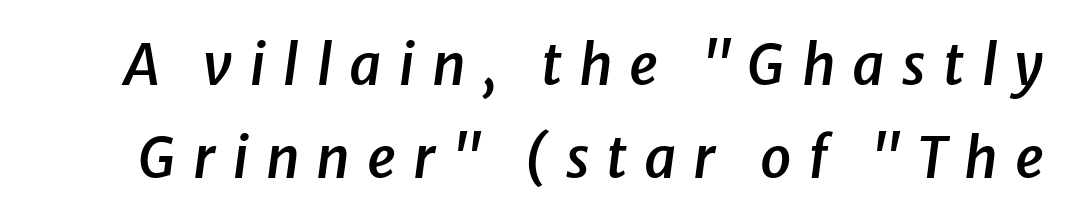
The image shows 56 px semibold type, italic (leaning right); set normal line spacing (1.66x), unusually wide letter spacing (+0.3 em), not underlined; low stroke contrast and a medium x-height.
